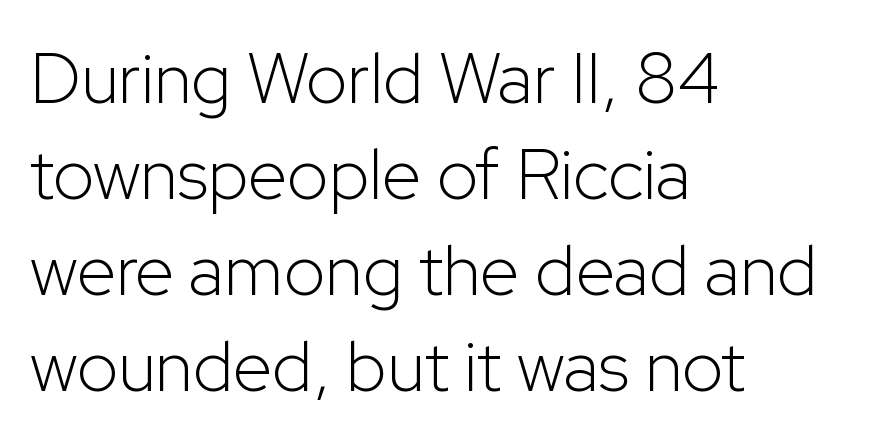
Honestly, the letter spacing is just normal — you wouldn't notice it. The font's upright variant was chosen for this text. Proportional: the letters do not fall into vertical columns. A light-to-regular cut is what we see here. Anything drawn beneath the words? Only blank space. Regular leading.
